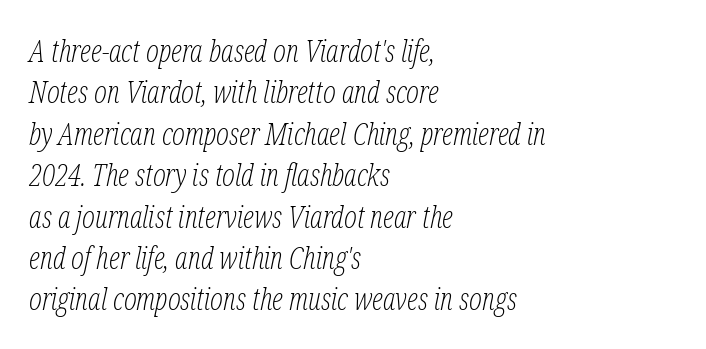
The image shows 30 px light, condensed serif type, italic (leaning right); set left-aligned, normal line spacing (1.38x), normal letter spacing, not underlined; low stroke contrast and a medium x-height.
